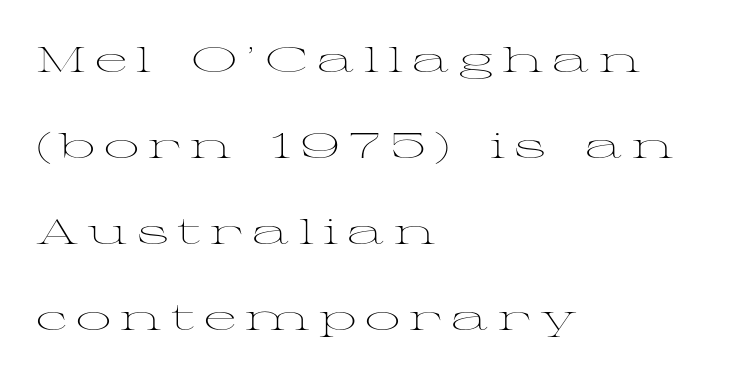
The string is rendered with underlining switched off. The letters look calm and open, with moderate or lighter stems. Do the characters align in a grid? No, the font is proportional. The rag falls on the right side of this text block. How would I describe the line gaps? Wide and relaxed. Little horizontal feet cap the strokes, marking this as serif type.
